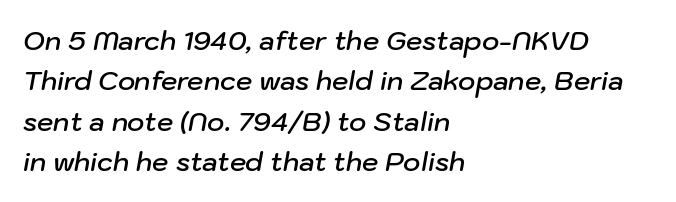
{"italic": "yes", "lean": "right", "slant_degrees": 10, "bold": "semi", "underline": "no", "align": "left", "line_spacing": "normal", "line_spacing_ratio": 1.55, "letter_spacing": "normal", "letter_spacing_em": 0.0, "glyph_px": 26}
